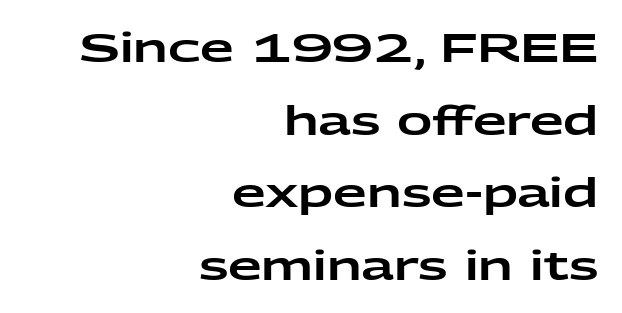
{"serif": "no", "italic": "no", "width": "wide", "stroke_contrast": "low", "x_height": "medium", "monospaced": "no", "underline": "no", "align": "right", "line_spacing_ratio": 1.86, "letter_spacing": "normal", "letter_spacing_em": 0.0, "glyph_px": 39}
